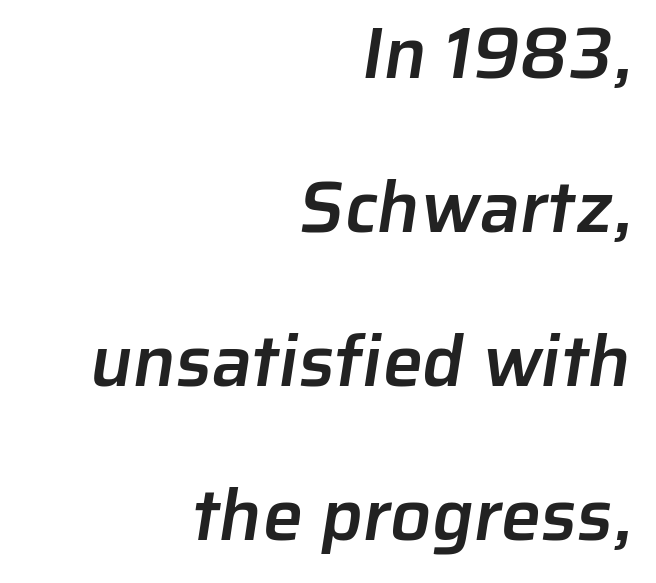
Q: Is the text bold? A: Semi-bold.
Q: Is the typeface a serif or a sans-serif typeface? A: Sans-serif.
Q: Is the text underlined? A: No.
Q: How is the paragraph aligned? A: Right-aligned.
Q: Is the spacing between letters normal or unusually wide? A: Normal.
Q: Is the spacing between lines tight, normal or loose? A: Loose.
Q: Width (condensed, normal, or wide)? A: Normal.
Q: Stroke contrast? A: Low.
Q: x-height? A: Medium.
Q: Monospaced? A: No.
